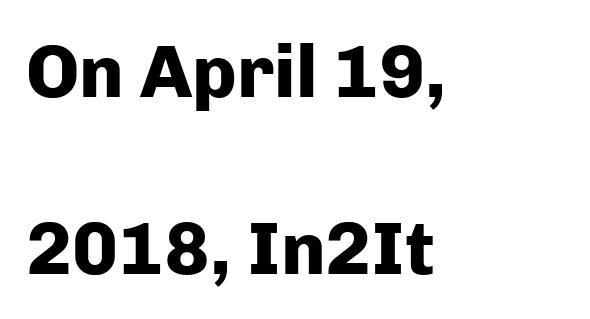
The image shows 75 px heavy sans-serif type, upright; set left-aligned, loose line spacing (2.36x), normal letter spacing, not underlined; low stroke contrast and a medium x-height.
